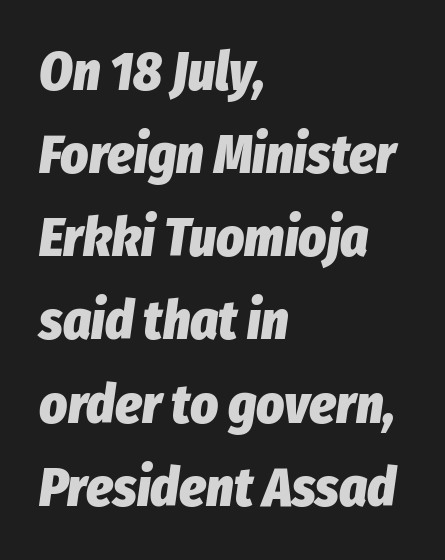
Words float on clear page, feet unadorned. Vertical spacing — default. Is the letter spacing exaggerated? No — it looks like the ordinary default. Notice how the stems are inclined rather than vertical — that's the hallmark of italics. Typesetter's note: full bold, strokes at maximum text heaviness. This sample has the flowing, uneven cadence of proportional lettering.
